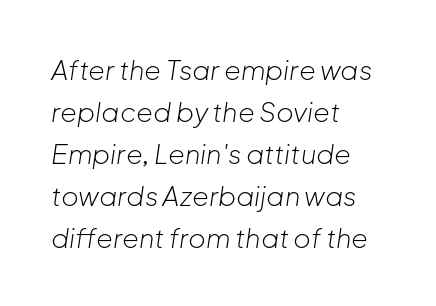
Q: Is the text bold? A: No.
Q: Is the text italic (slanted)? A: Yes, it leans right by about 8 degrees.
Q: Is the text underlined? A: No.
Q: How is the paragraph aligned? A: Left-aligned.
Q: Is the spacing between letters normal or unusually wide? A: Normal.
Q: Is the spacing between lines tight, normal or loose? A: Normal.
